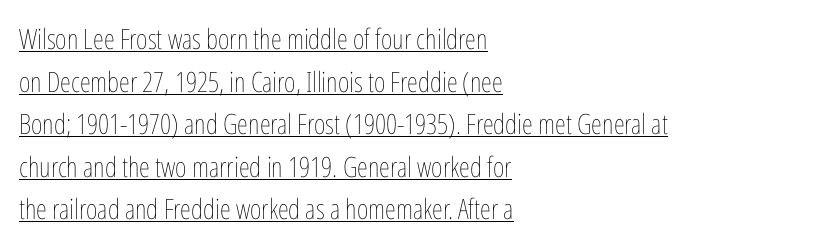
{"italic": "no", "bold": "no", "weight": "thin", "width": "condensed", "stroke_contrast": "low", "x_height": "medium", "monospaced": "no", "underline": "yes", "align": "left", "line_spacing": "normal", "line_spacing_ratio": 1.52, "letter_spacing": "normal", "letter_spacing_em": 0.0, "glyph_px": 28}
